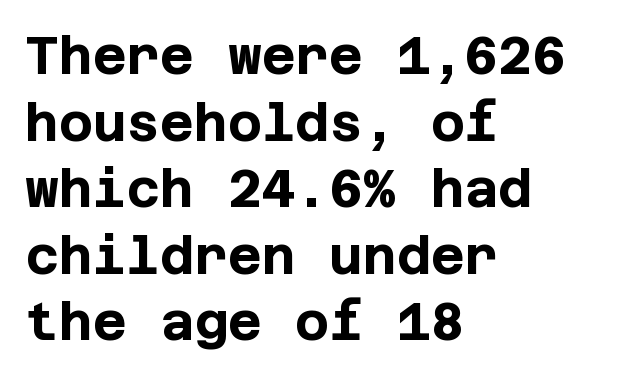
{"serif": "no", "italic": "no", "bold": "yes", "weight": "bold", "width": "normal", "stroke_contrast": "low", "x_height": "large", "underline": "no", "align": "left", "line_spacing": "normal", "line_spacing_ratio": 1.28, "letter_spacing": "normal", "letter_spacing_em": 0.0, "glyph_px": 52}
